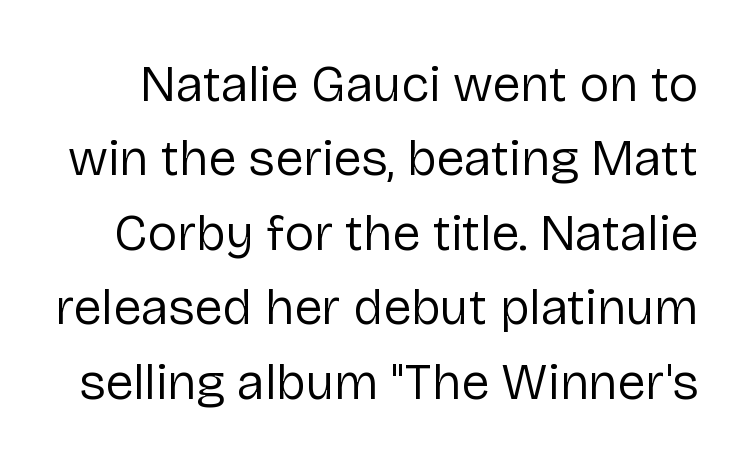
{"serif": "no", "italic": "no", "bold": "no", "weight": "regular", "width": "normal", "stroke_contrast": "low", "x_height": "medium", "monospaced": "no", "underline": "no", "line_spacing": "normal", "line_spacing_ratio": 1.46, "letter_spacing": "normal", "letter_spacing_em": 0.0, "glyph_px": 51}
